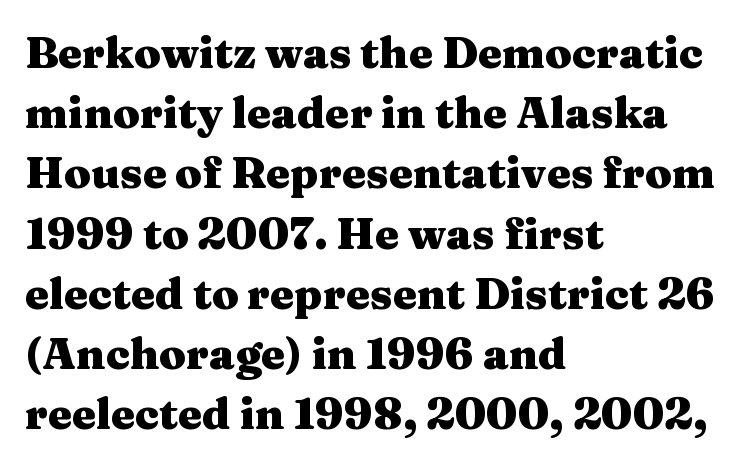
Q: Is the text bold? A: Yes.
Q: Is the text italic (slanted)? A: No, it is upright.
Q: Is the typeface a serif or a sans-serif typeface? A: Serif.
Q: Is the text underlined? A: No.
Q: How is the paragraph aligned? A: Left-aligned.
Q: Is the spacing between letters normal or unusually wide? A: Normal.
Q: Is the spacing between lines tight, normal or loose? A: Normal.
Q: Width (condensed, normal, or wide)? A: Wide.
Q: Stroke contrast? A: Medium.
Q: x-height? A: Medium.
Q: Monospaced? A: No.
